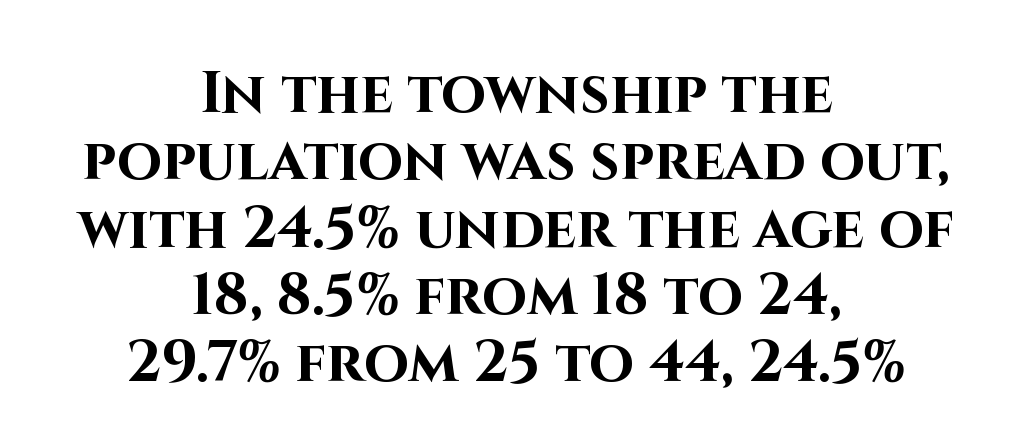
The area under the type is left untouched. The specimen reads as upright at a glance. Neither beginnings nor endings align; midpoints do. Letter spacing: default.
